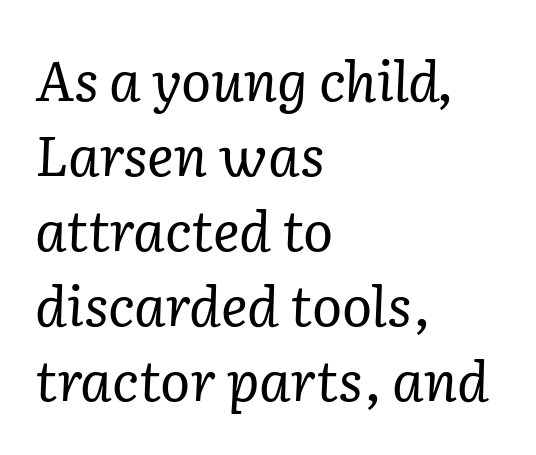
Q: Is the text bold? A: No.
Q: Is the text italic (slanted)? A: Yes, it leans right by about 2 degrees.
Q: Is the typeface a serif or a sans-serif typeface? A: Serif.
Q: Is the text underlined? A: No.
Q: How is the paragraph aligned? A: Left-aligned.
Q: Is the spacing between letters normal or unusually wide? A: Normal.
Q: Is the spacing between lines tight, normal or loose? A: Normal.
Q: Width (condensed, normal, or wide)? A: Normal.
Q: Stroke contrast? A: Low.
Q: x-height? A: Medium.
Q: Monospaced? A: No.
